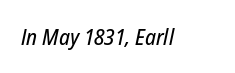
Q: Is the text italic (slanted)? A: Yes, it leans right by about 12 degrees.
Q: Is the text underlined? A: No.
Q: Is the spacing between letters normal or unusually wide? A: Normal.
